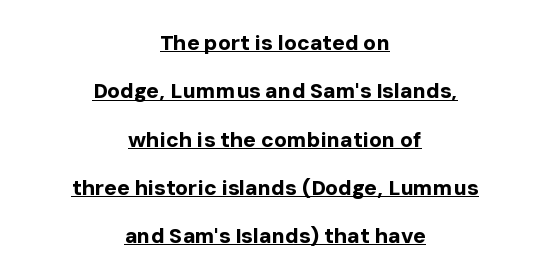
This is roman type, the default non-slanted kind. The passage is arranged like a title page — every line centered. This block would shrink considerably if given ordinary leading; it's expanded now. Every word sits above its own underline. Its strokes are broad and dark, the hallmark of bold type. Nobody touched the tracking dial on this one.
